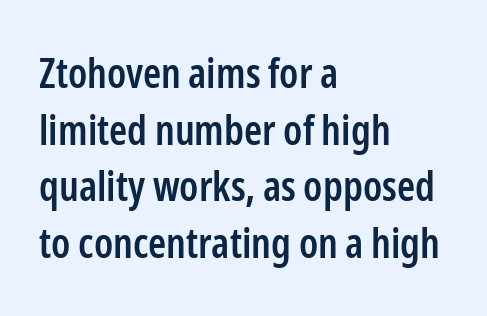
The image shows 41 px semibold, condensed sans-serif type, upright; set left-aligned, normal line spacing (1.38x), normal letter spacing, not underlined; low stroke contrast and a medium x-height.
